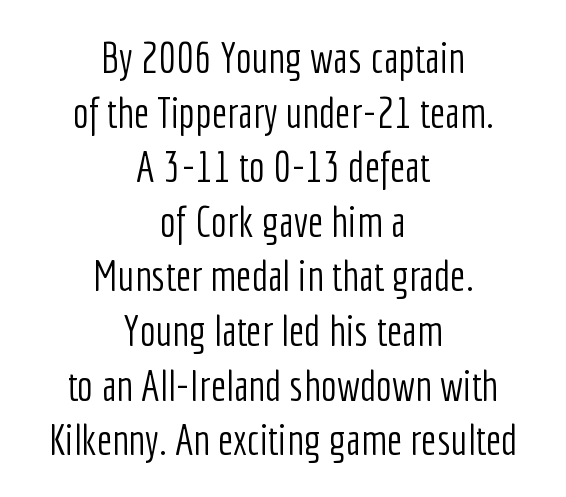
{"serif": "no", "italic": "no", "bold": "no", "weight": "light", "width": "condensed", "stroke_contrast": "low", "x_height": "medium", "monospaced": "no", "underline": "no", "align": "center", "line_spacing": "normal", "line_spacing_ratio": 1.27, "letter_spacing": "normal", "letter_spacing_em": 0.0, "glyph_px": 43}
